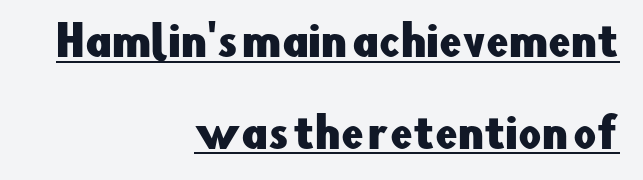
The image shows 40 px sans-serif type, upright; set right-aligned, loose line spacing (2.29x), normal letter spacing, underlined; low stroke contrast and a small x-height.
